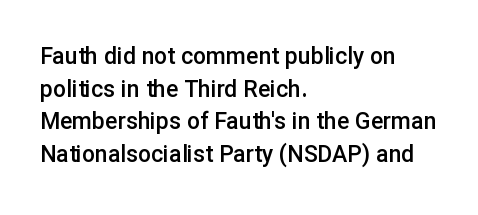
A classic flush-left, rag-right setting is used for this passage. Inter-character spacing is left at the font's built-in metrics. Notice how descenders clear the ascenders below comfortably — that's standard leading. Stroke thickness is moderately raised; the sample reads as semibold. Quick note: underline off.
